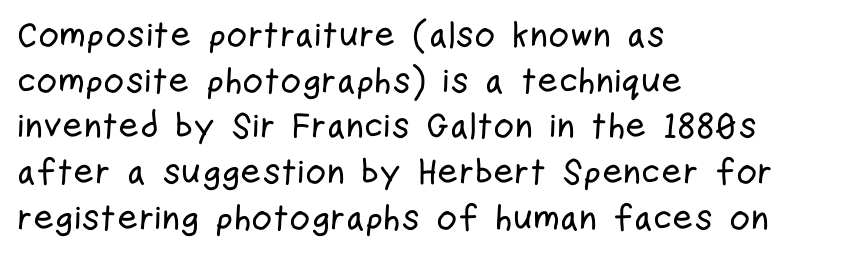
Q: Is the text italic (slanted)? A: No, it is upright.
Q: Is the typeface a serif or a sans-serif typeface? A: Sans-serif.
Q: Is the text underlined? A: No.
Q: How is the paragraph aligned? A: Left-aligned.
Q: Is the spacing between letters normal or unusually wide? A: Normal.
Q: Is the spacing between lines tight, normal or loose? A: Normal.
Q: Width (condensed, normal, or wide)? A: Condensed.
Q: Stroke contrast? A: Low.
Q: x-height? A: Medium.
Q: Monospaced? A: No.
